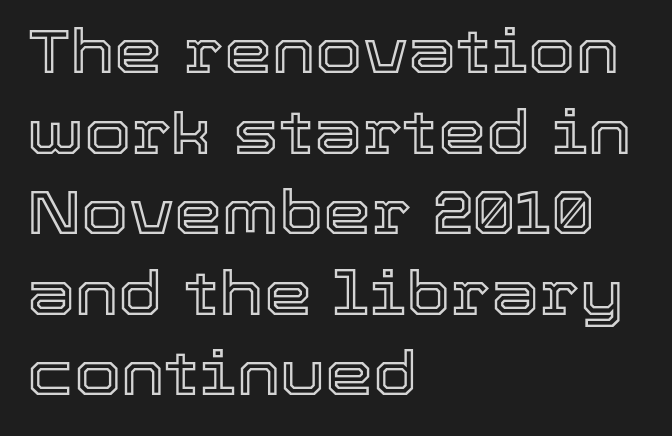
Designer's note — italics off, roman on. Interline gaps are of average width in this sample. Varying glyph widths throughout — classic text-font behaviour. Caption: standard tracking, unaltered.
